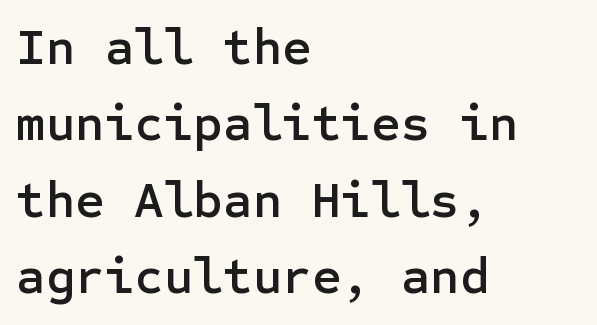
The rendering shows plain stroke endings on the letterforms — a sans-serif design. Underlining? Definitely not there. Does the copy run flush right? No — it runs flush left. The vertical gap from one line to the next is medium.
